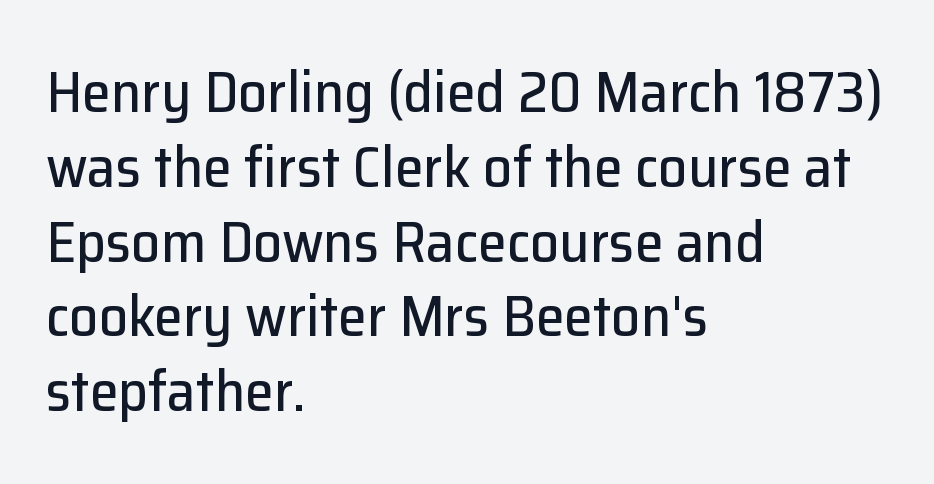
Q: Is the text italic (slanted)? A: No, it is upright.
Q: Is the typeface a serif or a sans-serif typeface? A: Sans-serif.
Q: Is the text underlined? A: No.
Q: How is the paragraph aligned? A: Left-aligned.
Q: Is the spacing between letters normal or unusually wide? A: Normal.
Q: Is the spacing between lines tight, normal or loose? A: Normal.
Q: Width (condensed, normal, or wide)? A: Normal.
Q: Stroke contrast? A: Low.
Q: x-height? A: Medium.
Q: Monospaced? A: No.
